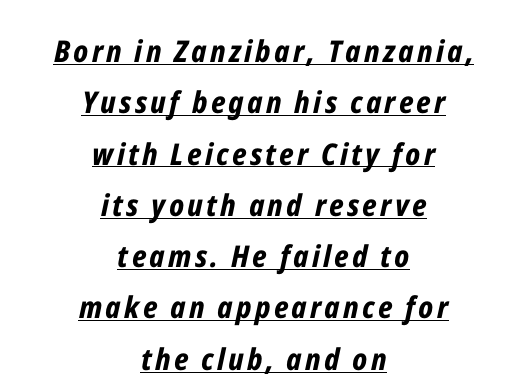
The image shows 30 px bold, condensed type, italic (leaning right); set centered, line spacing 1.71x, underlined; low stroke contrast and a medium x-height.
